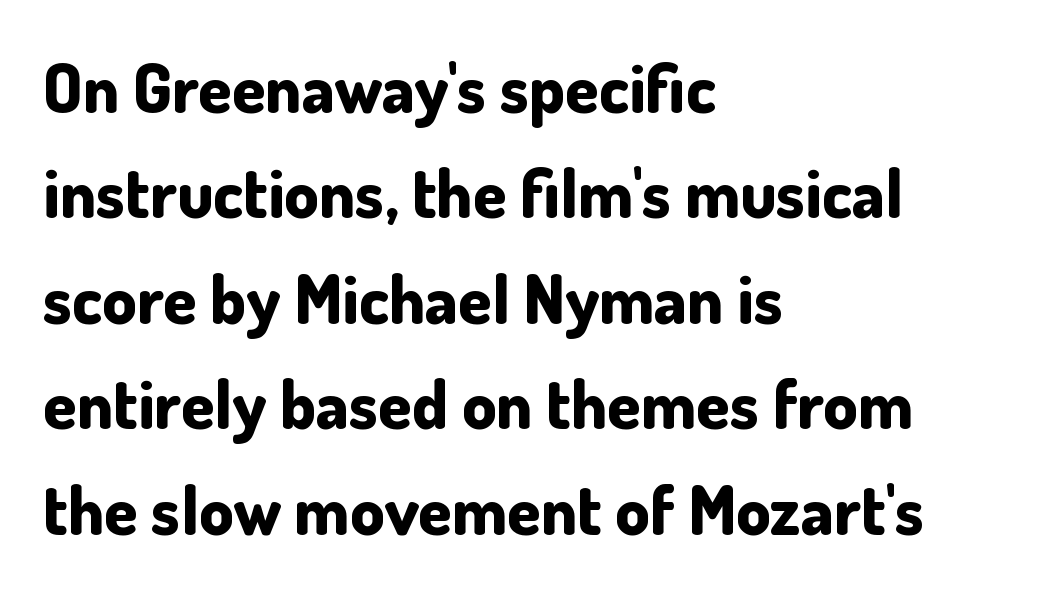
The typesetting leans heavy: a genuine bold. The rows are spaced the way most documents space them. Italic? Not at all — the glyphs are vertical. A student would call this left alignment; a typographer would say flush left, rag right.
